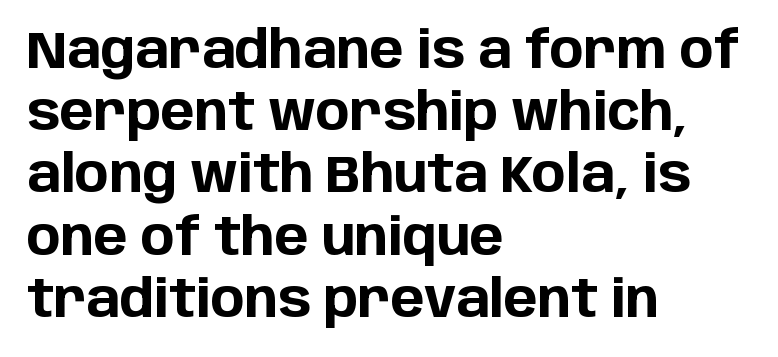
{"serif": "no", "italic": "no", "bold": "yes", "weight": "bold", "width": "normal", "stroke_contrast": "low", "x_height": "large", "monospaced": "no", "underline": "no", "align": "left", "line_spacing_ratio": 1.22, "letter_spacing": "normal", "letter_spacing_em": 0.0, "glyph_px": 51}
